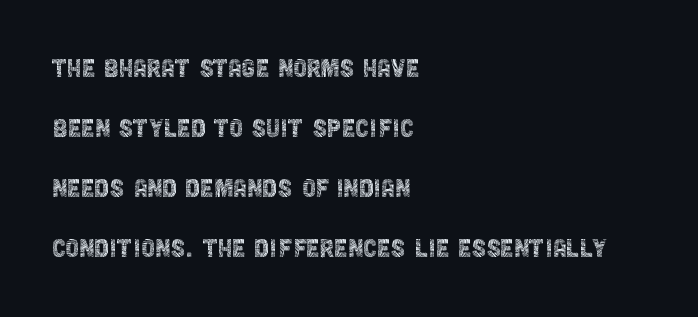
{"serif": "no", "italic": "no", "bold": "no", "weight": "thin", "width": "condensed", "x_height": "large", "monospaced": "no", "underline": "no", "align": "left", "line_spacing": "loose", "line_spacing_ratio": 1.94, "letter_spacing": "normal", "letter_spacing_em": 0.0, "glyph_px": 31}
